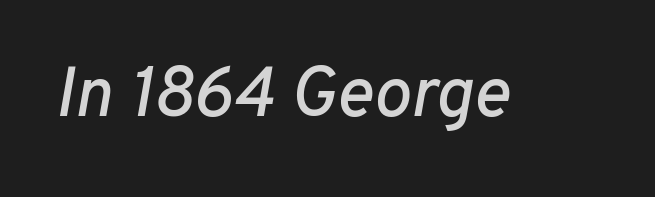
The image shows 70 px text type, italic (leaning right); set normal letter spacing, not underlined; low stroke contrast and a medium x-height.
